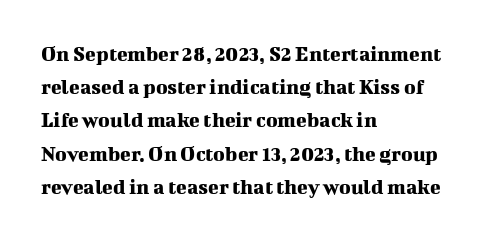
These lines keep a tight, regular rhythm from letter to letter. Vertical spacing — default. No word sits above an underline. The setting favours the left margin, as ordinary paragraphs usually do. The font's upright variant was chosen for this text.
